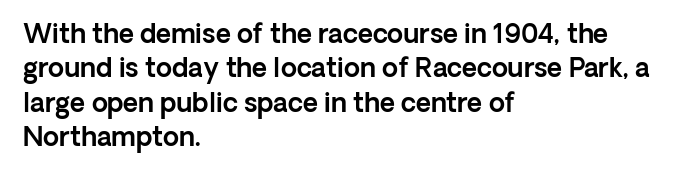
Here the glyphs are tracked normally, forming tight word shapes. Notice how the passage keeps a crisp vertical edge on the left only. A normal amount of white space separates one row of letters from the next. The string is rendered with underlining switched off.
